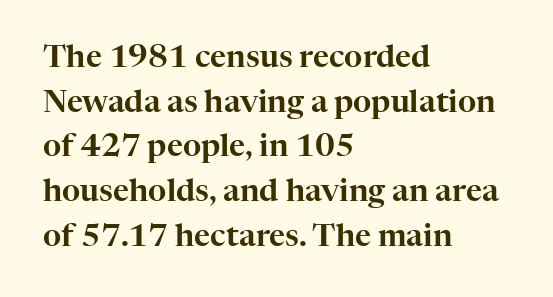
The image shows 31 px serif type, upright; set left-aligned, normal line spacing (1.44x), normal letter spacing, not underlined; high stroke contrast and a medium x-height.
